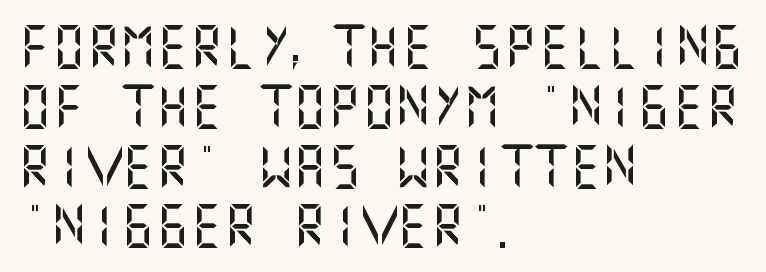
Q: Is the text italic (slanted)? A: No, it is upright.
Q: Is the typeface a serif or a sans-serif typeface? A: Sans-serif.
Q: Is the text underlined? A: No.
Q: How is the paragraph aligned? A: Left-aligned.
Q: Is the spacing between letters normal or unusually wide? A: Normal.
Q: Is the spacing between lines tight, normal or loose? A: Normal.
Q: Width (condensed, normal, or wide)? A: Normal.
Q: Stroke contrast? A: Medium.
Q: x-height? A: Large.
